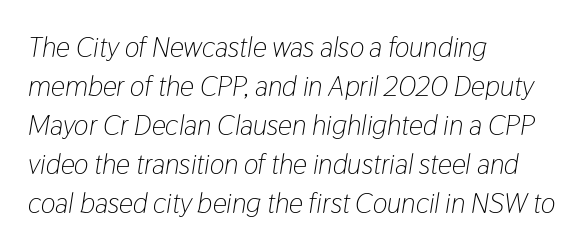
A typesetter would call this zero additional tracking. An italicized treatment has been applied to the whole sample. Looks like regular typesetting: each glyph gets only the width it needs. The rendering uses a moderate line-height, typical for paragraphs. Each row of text sits above clean, open space. The letterforms sit at book weight or below.
